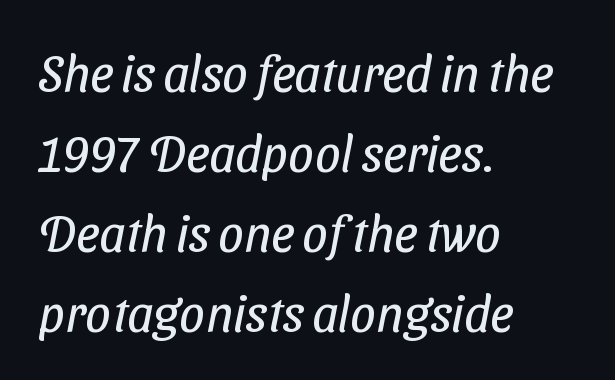
The image shows 51 px regular-weight, condensed sans-serif type; set left-aligned, normal line spacing (1.57x), normal letter spacing, not underlined; low stroke contrast and a medium x-height.
